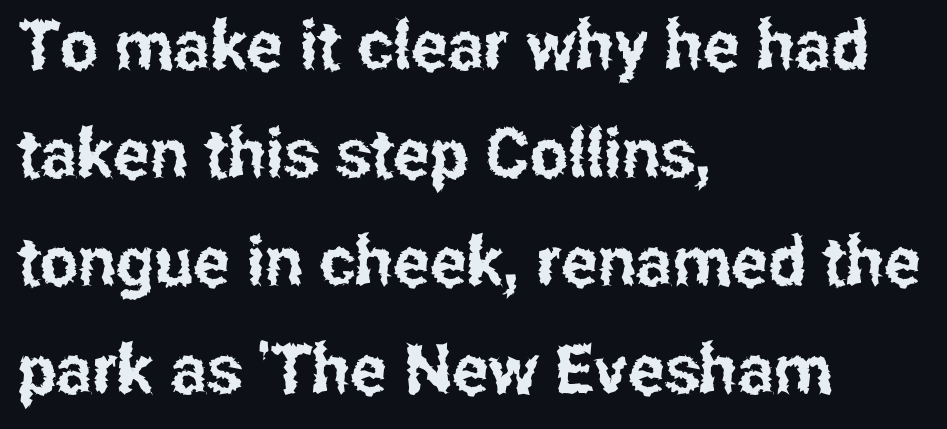
The vertical gap from one line to the next is medium. These lines are composed in type without serifs. This sample has the flowing, uneven cadence of proportional lettering. Tracking value appears to be zero — textbook default spacing. Every character sits straight up, as roman type does. The ragged edge is on the right, which tells us the setting is flush left.
